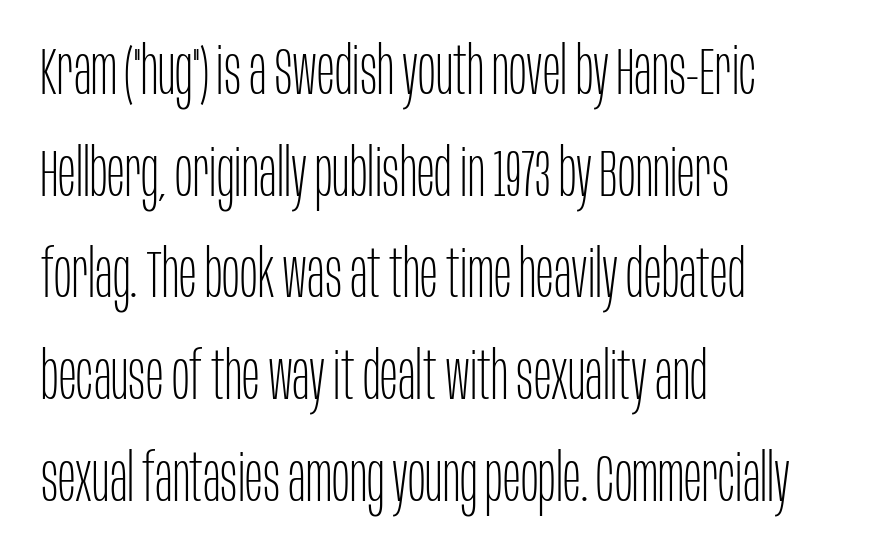
Q: Is the text bold? A: No.
Q: Is the text italic (slanted)? A: No, it is upright.
Q: Is the typeface a serif or a sans-serif typeface? A: Sans-serif.
Q: Is the text underlined? A: No.
Q: How is the paragraph aligned? A: Left-aligned.
Q: Is the spacing between letters normal or unusually wide? A: Normal.
Q: Is the spacing between lines tight, normal or loose? A: Normal.
Q: Width (condensed, normal, or wide)? A: Condensed.
Q: Stroke contrast? A: Low.
Q: x-height? A: Large.
Q: Monospaced? A: No.
